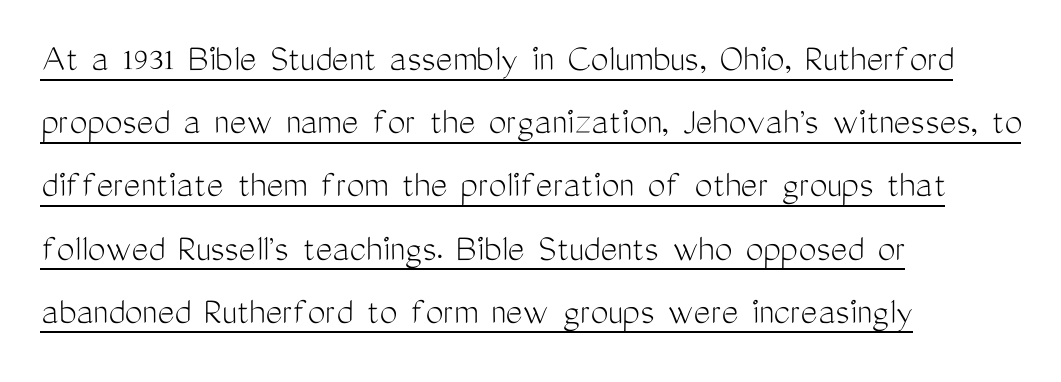
The image shows 40 px light, condensed sans-serif type, upright; set left-aligned, normal line spacing (1.58x), normal letter spacing, underlined; medium stroke contrast and a medium x-height.
